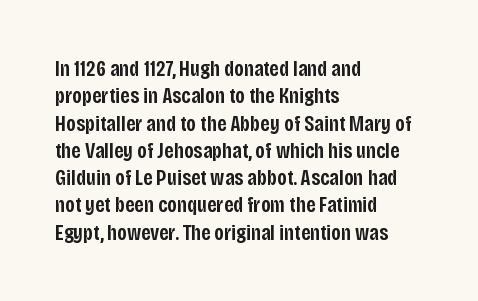
Typographic density is moderately raised because the face is semibold. Vertical strokes here are truly vertical. Between one letter and the next there's only the usual sliver of space. The setting favours the left margin, as ordinary paragraphs usually do.
